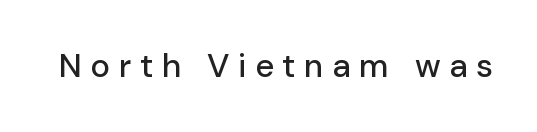
The image shows 33 px sans-serif type, upright; set unusually wide letter spacing (+0.26 em), not underlined; low stroke contrast and a medium x-height.
